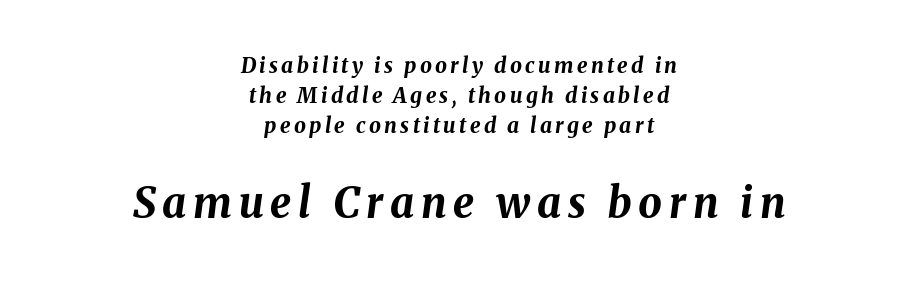
Q: Is the text bold? A: Yes.
Q: Is the text italic (slanted)? A: Yes, it leans right by about 8 degrees.
Q: Is the text underlined? A: No.
Q: How is the paragraph aligned? A: Centered.
Q: Is the spacing between lines tight, normal or loose? A: Normal.
Q: Which block of text is set in a larger size, the first (top) or the second (bottom)? A: The second (bottom) one.
Q: Width (condensed, normal, or wide)? A: Normal.
Q: Stroke contrast? A: Medium.
Q: x-height? A: Medium.
Q: Monospaced? A: No.
